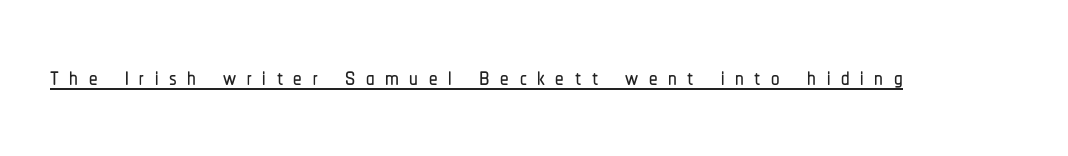
The image shows 34 px condensed sans-serif type, upright; set unusually wide letter spacing (+0.31 em), underlined; low stroke contrast and a medium x-height.
